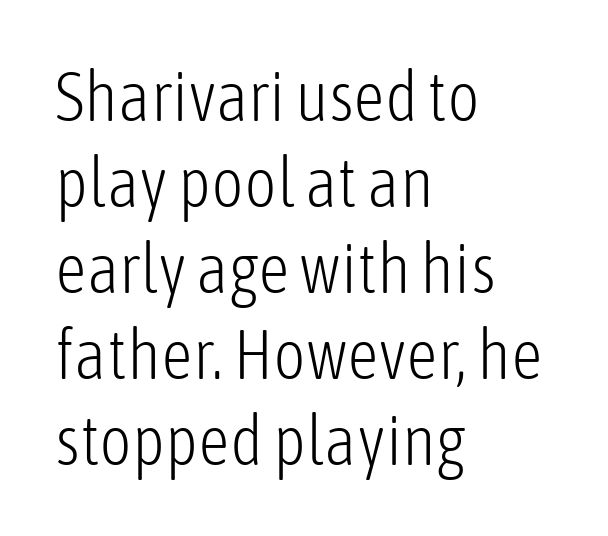
The image shows 70 px light, condensed sans-serif type, upright; set left-aligned, line spacing 1.23x, normal letter spacing, not underlined; low stroke contrast and a medium x-height.
